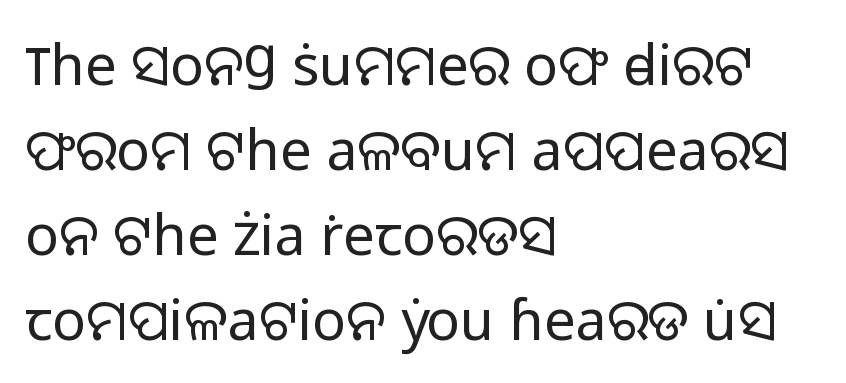
{"serif": "no", "italic": "no", "bold": "no", "weight": "regular", "width": "normal", "stroke_contrast": "low", "x_height": "medium", "monospaced": "no", "underline": "no", "align": "left", "line_spacing": "normal", "line_spacing_ratio": 1.52, "letter_spacing": "normal", "letter_spacing_em": 0.0, "glyph_px": 56}
